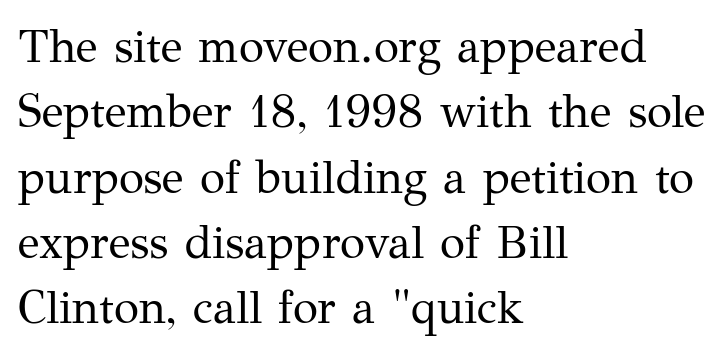
{"serif": "yes", "italic": "no", "bold": "no", "weight": "regular", "width": "normal", "stroke_contrast": "medium", "x_height": "medium", "monospaced": "no", "underline": "no", "align": "left", "line_spacing": "normal", "line_spacing_ratio": 1.42, "letter_spacing": "normal", "letter_spacing_em": 0.0, "glyph_px": 46}
